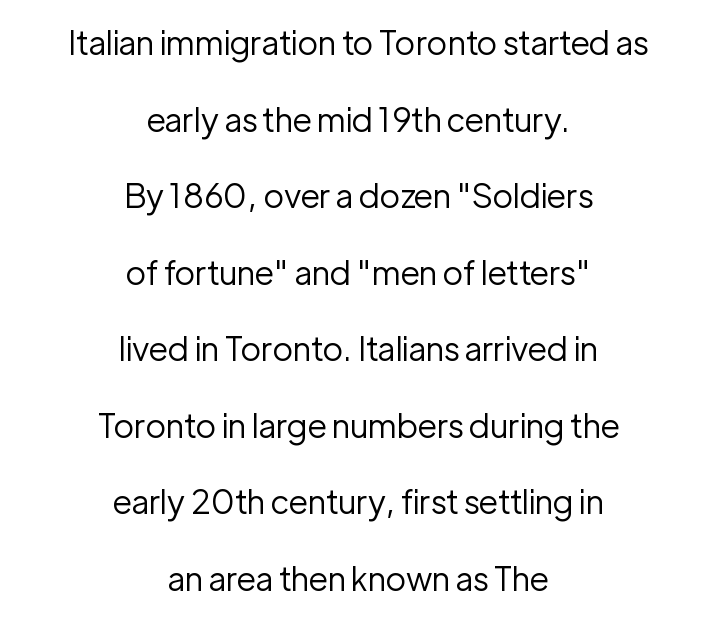
Reading down the block, each line starts at a different indent, mirrored at its end. The face used here is proportionally spaced, like ordinary book or web type. These lines keep a tight, regular rhythm from letter to letter. A roman cut, with each character standing at attention. Vertically, the passage feels expansive, rows floating well apart. Typographically, this falls in the sans-serif category.
